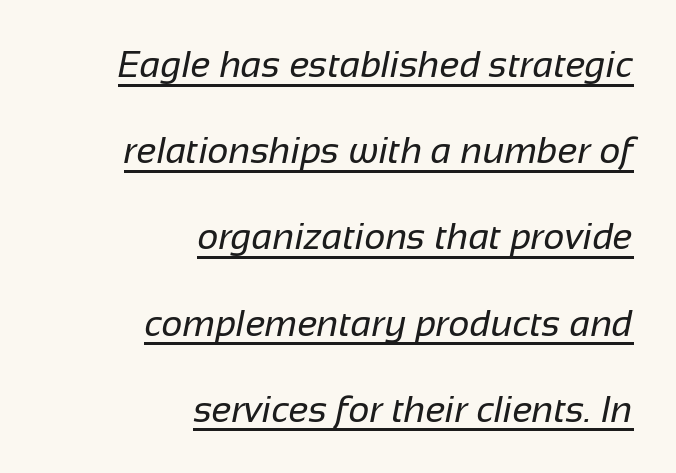
{"serif": "no", "bold": "no", "weight": "regular", "width": "normal", "stroke_contrast": "low", "x_height": "medium", "monospaced": "no", "underline": "yes", "align": "right", "line_spacing": "loose", "line_spacing_ratio": 2.33, "letter_spacing": "normal", "letter_spacing_em": 0.0, "glyph_px": 37}
